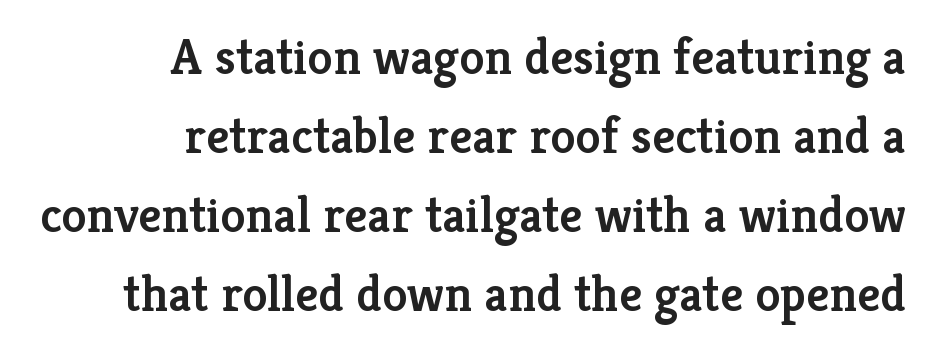
A typesetter would call this proportional, since set widths differ per character. Type style note: has serifs. Interline gaps are of average width in this sample. Posture: vertical.
